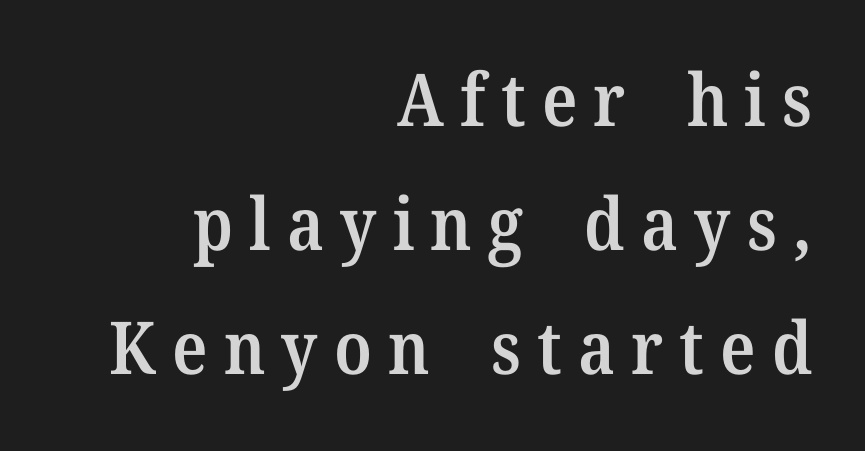
{"serif": "yes", "italic": "no", "bold": "semi", "weight": "semibold", "width": "normal", "stroke_contrast": "medium", "x_height": "medium", "monospaced": "no", "underline": "no", "align": "right", "line_spacing": "normal", "line_spacing_ratio": 1.7, "letter_spacing": "wide", "letter_spacing_em": 0.22, "glyph_px": 73}
